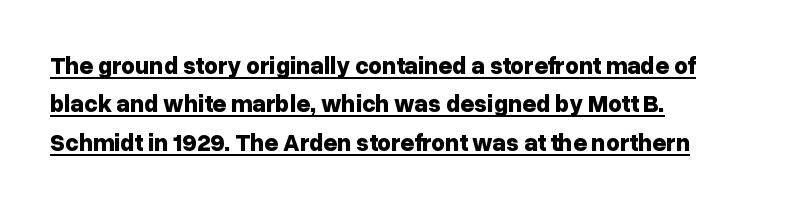
{"italic": "no", "bold": "yes", "underline": "yes", "align": "left", "line_spacing": "normal", "line_spacing_ratio": 1.6, "letter_spacing": "normal", "letter_spacing_em": 0.0, "glyph_px": 24}
